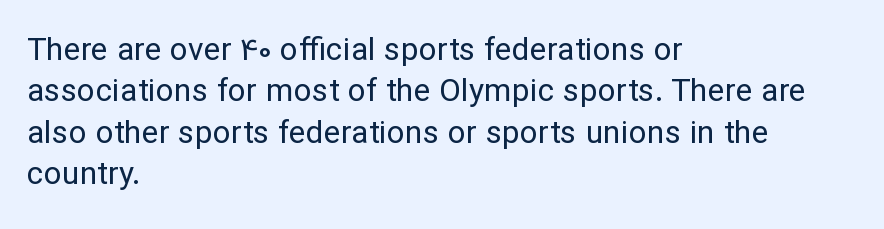
Q: Is the text bold? A: No.
Q: Is the text italic (slanted)? A: No, it is upright.
Q: Is the typeface a serif or a sans-serif typeface? A: Sans-serif.
Q: Is the text underlined? A: No.
Q: How is the paragraph aligned? A: Left-aligned.
Q: Is the spacing between letters normal or unusually wide? A: Normal.
Q: Is the spacing between lines tight, normal or loose? A: Normal.
Q: Width (condensed, normal, or wide)? A: Normal.
Q: Stroke contrast? A: Low.
Q: x-height? A: Medium.
Q: Monospaced? A: No.
